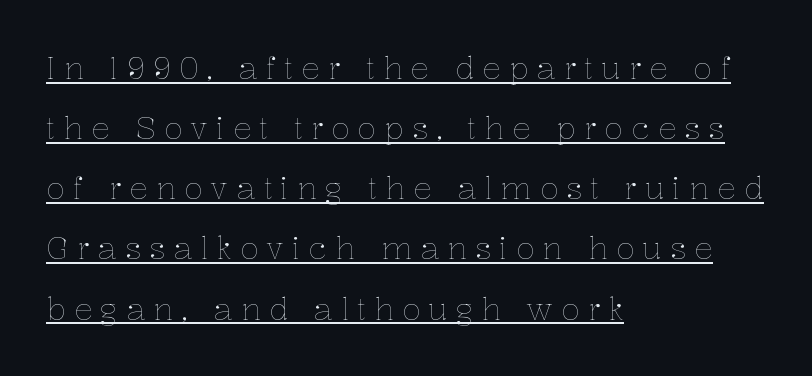
The image shows 31 px thin type, upright; set left-aligned, loose line spacing (1.94x), unusually wide letter spacing (+0.26 em), underlined; low stroke contrast and a medium x-height.
